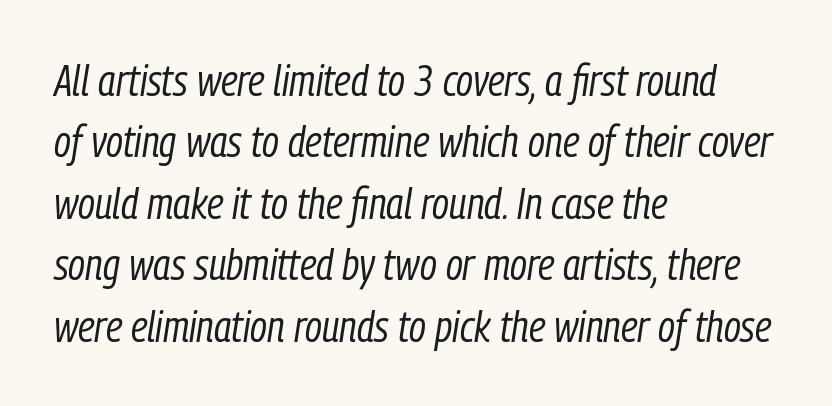
{"italic": "yes", "lean": "right", "slant_degrees": 9, "bold": "no", "weight": "regular", "width": "condensed", "stroke_contrast": "low", "x_height": "medium", "monospaced": "no", "underline": "no", "align": "left", "line_spacing": "normal", "line_spacing_ratio": 1.43, "letter_spacing": "normal", "letter_spacing_em": 0.0, "glyph_px": 43}
